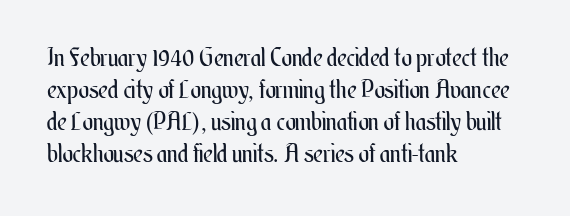
{"italic": "no", "bold": "no", "underline": "no", "align": "left", "line_spacing": "normal", "line_spacing_ratio": 1.28, "letter_spacing": "normal", "letter_spacing_em": 0.0, "glyph_px": 25}
